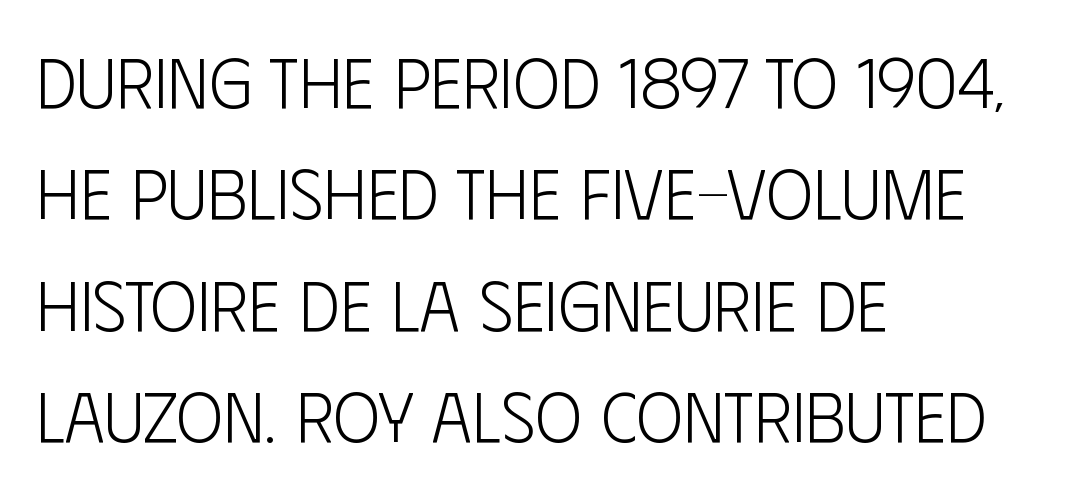
Horizontal bands of white between lines are of average thickness. Stroke thickness stays within the range of a standard reading face or lighter. The letters stand straight up with perfectly vertical stems. Tracking value appears to be zero — textbook default spacing. These lines are composed in type without serifs.
